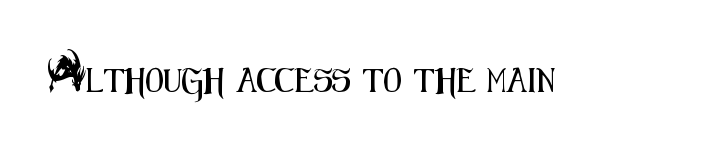
{"italic": "no", "underline": "no", "letter_spacing": "normal", "letter_spacing_em": 0.0, "glyph_px": 24}
